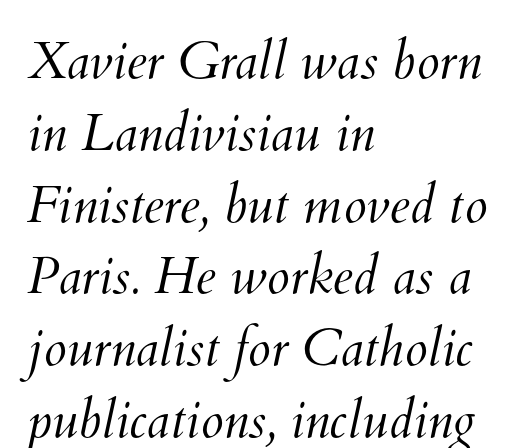
A typesetter would call this zero additional tracking. Proportional: the letters do not fall into vertical columns. Check under the words: just untouched page. Horizontal bands of white between lines are of average thickness. Horizontal alignment here is leftward, the default for most running prose.
